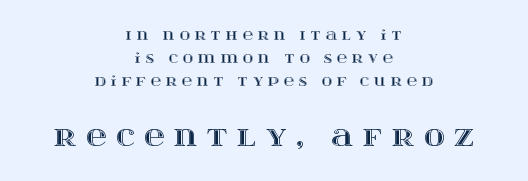
The typesetter chose a symmetrical, centered arrangement here. Size hierarchy here favors the trailing block over the leading one. Any mark beneath the type? The region is blank. Is there any slant? The stems are plumb. Do the characters align in a grid? No, the font is proportional.
